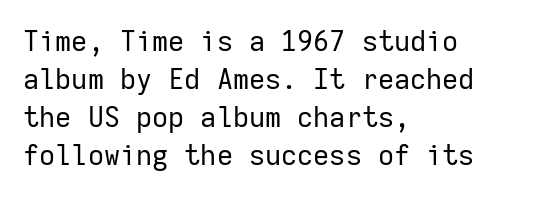
Q: Is the text bold? A: No.
Q: Is the text italic (slanted)? A: No, it is upright.
Q: Is the typeface a serif or a sans-serif typeface? A: Sans-serif.
Q: Is the text underlined? A: No.
Q: How is the paragraph aligned? A: Left-aligned.
Q: Is the spacing between letters normal or unusually wide? A: Normal.
Q: Is the spacing between lines tight, normal or loose? A: Normal.
Q: Width (condensed, normal, or wide)? A: Normal.
Q: Stroke contrast? A: Low.
Q: x-height? A: Medium.
Q: Monospaced? A: Yes.
